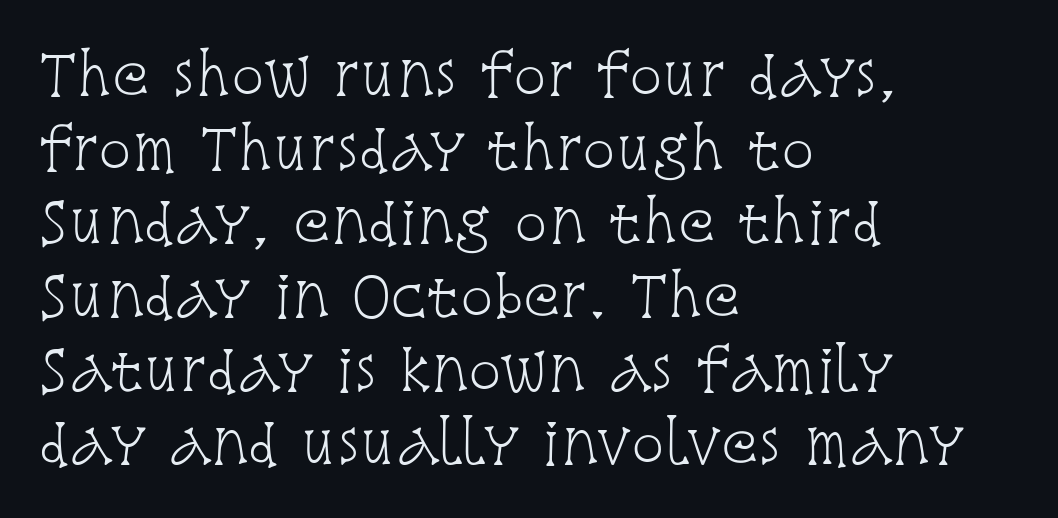
The image shows 55 px light, condensed serif type, upright; set left-aligned, normal line spacing (1.34x), normal letter spacing, not underlined; low stroke contrast and a large x-height.
